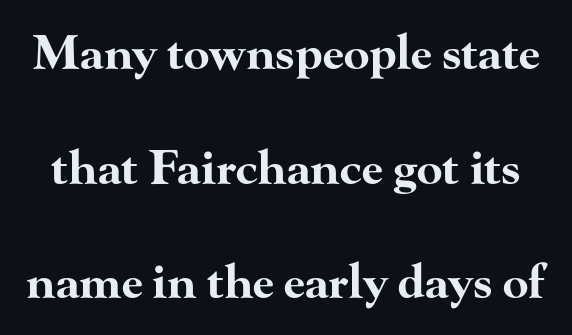
Q: Is the text bold? A: Yes.
Q: Is the text italic (slanted)? A: No, it is upright.
Q: Is the typeface a serif or a sans-serif typeface? A: Serif.
Q: Is the text underlined? A: No.
Q: Is the spacing between letters normal or unusually wide? A: Normal.
Q: Is the spacing between lines tight, normal or loose? A: Loose.
Q: Width (condensed, normal, or wide)? A: Wide.
Q: Stroke contrast? A: High.
Q: x-height? A: Small.
Q: Monospaced? A: No.
